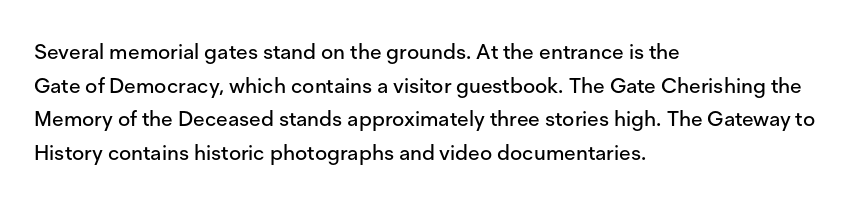
Q: Is the text italic (slanted)? A: No, it is upright.
Q: Is the text underlined? A: No.
Q: How is the paragraph aligned? A: Left-aligned.
Q: Is the spacing between letters normal or unusually wide? A: Normal.
Q: Is the spacing between lines tight, normal or loose? A: Normal.
